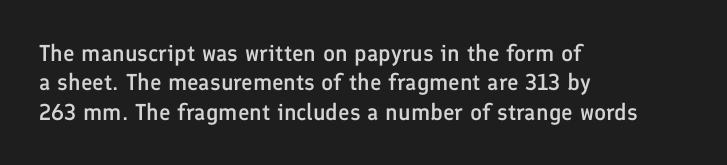
All the whitespace from short lines collects on the right. You could call the tracking neutral — neither tight nor loose. The axis of the letterforms is exactly vertical. Honestly, there is no underline to notice here at all.
